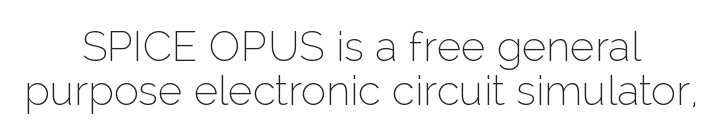
The image shows 42 px thin sans-serif type, upright; set centered, tight line spacing (1.05x), normal letter spacing, not underlined; low stroke contrast and a medium x-height.
